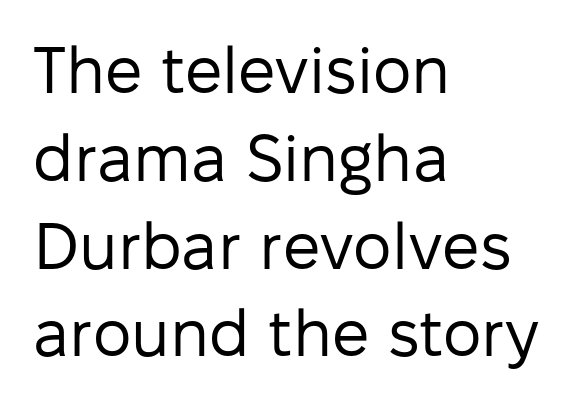
{"serif": "no", "italic": "no", "bold": "no", "weight": "regular", "width": "normal", "stroke_contrast": "low", "x_height": "medium", "monospaced": "no", "underline": "no", "align": "left", "line_spacing": "normal", "line_spacing_ratio": 1.33, "letter_spacing": "normal", "letter_spacing_em": 0.0, "glyph_px": 66}
